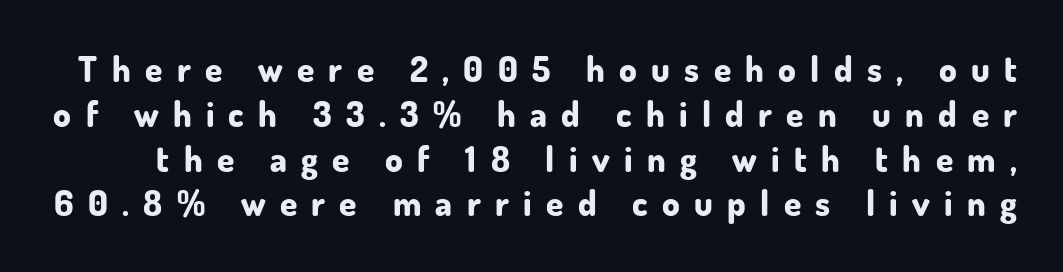
Compared with typical body copy, the letter spacing here is much looser. Typographic density is high because the face is bold. Successive baselines arrive at the customary interval. Observe the absence of serifs on each vertical stroke in this sample.
